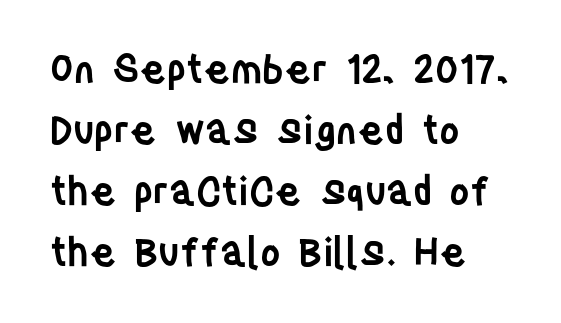
Q: Is the text bold? A: Semi-bold.
Q: Is the text italic (slanted)? A: No, it is upright.
Q: Is the typeface a serif or a sans-serif typeface? A: Sans-serif.
Q: Is the text underlined? A: No.
Q: How is the paragraph aligned? A: Left-aligned.
Q: Is the spacing between letters normal or unusually wide? A: Normal.
Q: Is the spacing between lines tight, normal or loose? A: Normal.
Q: Width (condensed, normal, or wide)? A: Condensed.
Q: Stroke contrast? A: Low.
Q: x-height? A: Large.
Q: Monospaced? A: No.
